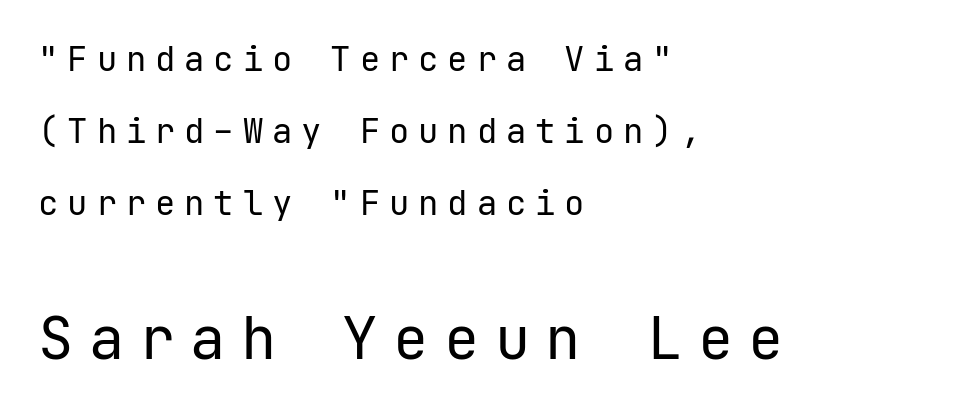
{"serif": "no", "italic": "no", "bold": "no", "weight": "regular", "width": "normal", "stroke_contrast": "low", "x_height": "medium", "monospaced": "yes", "underline": "no", "align": "left", "line_spacing": "loose", "line_spacing_ratio": 2.12, "letter_spacing": "wide", "letter_spacing_em": 0.26, "larger_block": "second", "size_ratio": 1.74, "glyph_px": 59}
